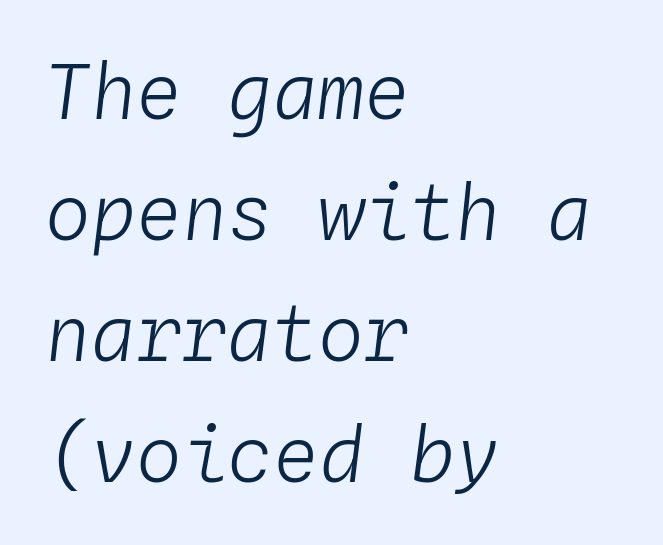
The image shows 76 px light type, italic (leaning right), monospaced; set left-aligned, normal line spacing (1.59x), normal letter spacing, not underlined; low stroke contrast and a medium x-height.
